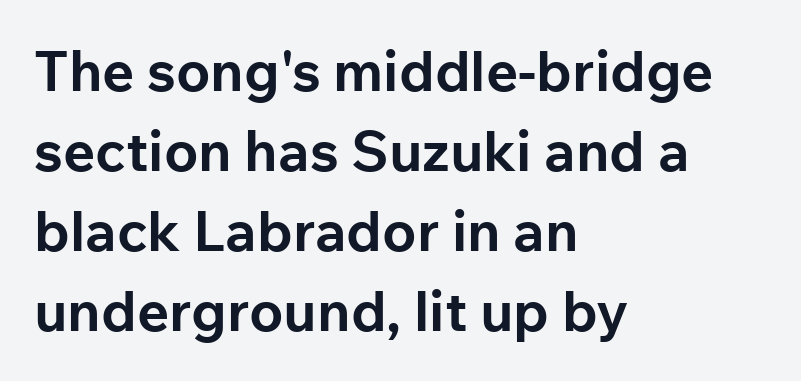
The image shows 56 px bold sans-serif type, upright; set left-aligned, normal line spacing (1.43x), normal letter spacing, not underlined; low stroke contrast and a medium x-height.
